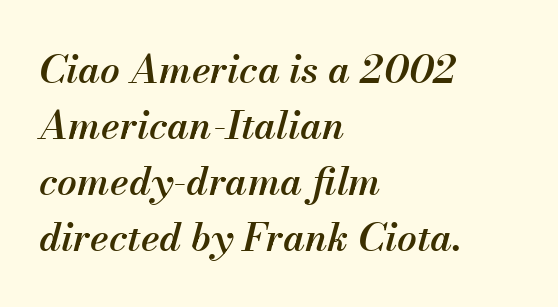
{"italic": "yes", "lean": "right", "slant_degrees": 13, "bold": "semi", "weight": "semibold", "width": "normal", "stroke_contrast": "medium", "x_height": "small", "monospaced": "no", "underline": "no", "align": "left", "line_spacing": "normal", "line_spacing_ratio": 1.44, "letter_spacing": "normal", "letter_spacing_em": 0.0, "glyph_px": 39}
